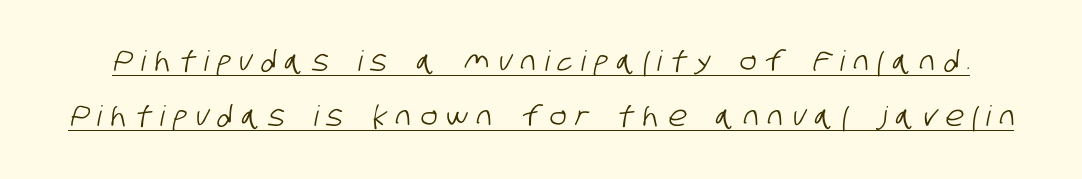
Q: Is the typeface a serif or a sans-serif typeface? A: Sans-serif.
Q: Is the text underlined? A: Yes.
Q: Is the spacing between letters normal or unusually wide? A: Unusually wide.
Q: Is the spacing between lines tight, normal or loose? A: Loose.
Q: Width (condensed, normal, or wide)? A: Condensed.
Q: Stroke contrast? A: Low.
Q: x-height? A: Large.
Q: Monospaced? A: No.
